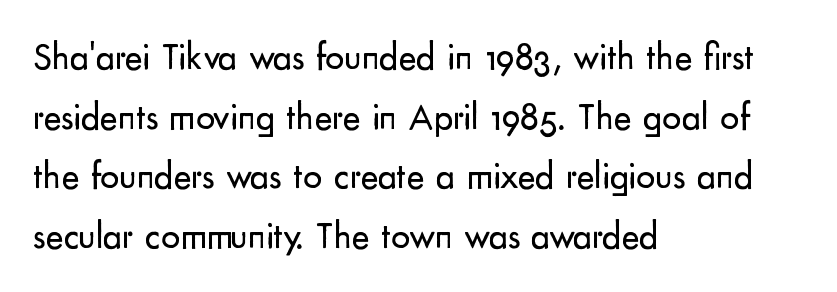
Beneath every word, the page is bare. Each word holds together tightly as a unit, with standard inter-letter gaps. The font sits on the lighter half of the weight spectrum, regular included. This sample is left-justified, so line endings fall wherever the words run out. In terms of posture, this sample is upright.
